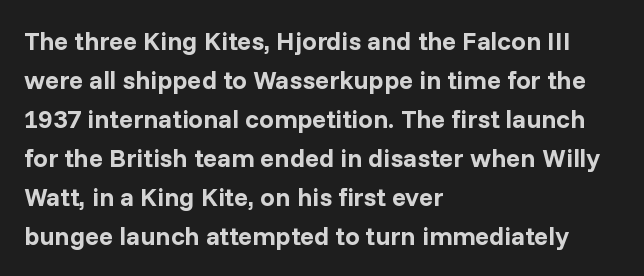
Q: Is the text bold? A: Yes.
Q: Is the text italic (slanted)? A: No, it is upright.
Q: Is the text underlined? A: No.
Q: How is the paragraph aligned? A: Left-aligned.
Q: Is the spacing between letters normal or unusually wide? A: Normal.
Q: Is the spacing between lines tight, normal or loose? A: Normal.
